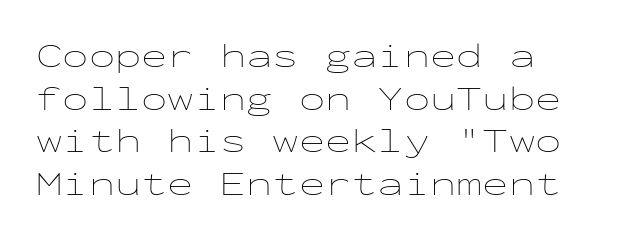
Q: Is the text bold? A: No.
Q: Is the text italic (slanted)? A: No, it is upright.
Q: Is the text underlined? A: No.
Q: Is the spacing between letters normal or unusually wide? A: Normal.
Q: Width (condensed, normal, or wide)? A: Wide.
Q: Stroke contrast? A: Low.
Q: x-height? A: Medium.
Q: Monospaced? A: Yes.
